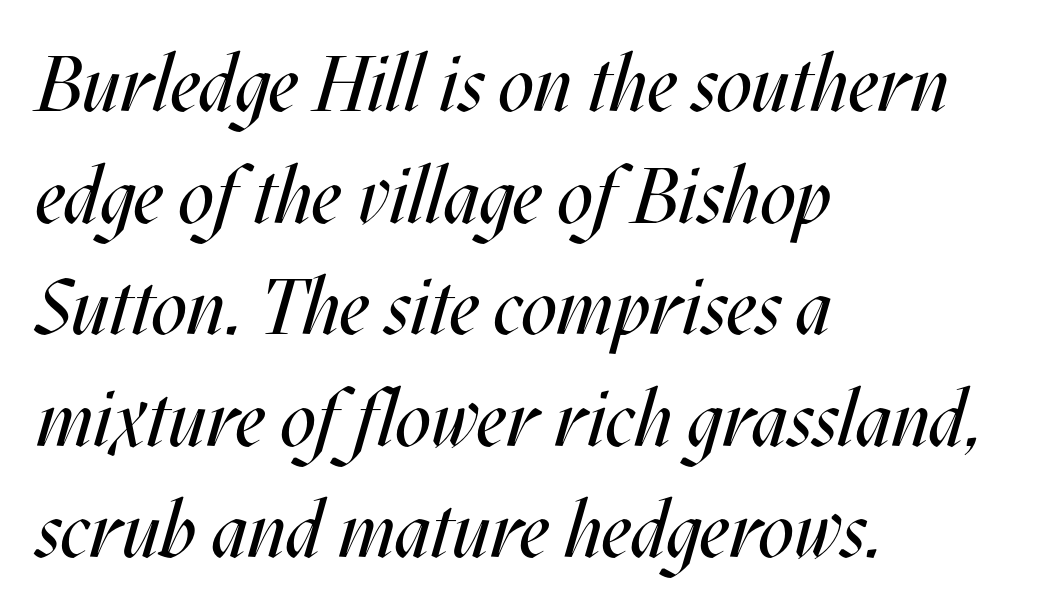
Q: Is the text bold? A: No.
Q: Is the text italic (slanted)? A: Yes, it leans right by about 17 degrees.
Q: Is the text underlined? A: No.
Q: How is the paragraph aligned? A: Left-aligned.
Q: Is the spacing between letters normal or unusually wide? A: Normal.
Q: Is the spacing between lines tight, normal or loose? A: Normal.
Q: Width (condensed, normal, or wide)? A: Condensed.
Q: Stroke contrast? A: Medium.
Q: x-height? A: Large.
Q: Monospaced? A: No.
